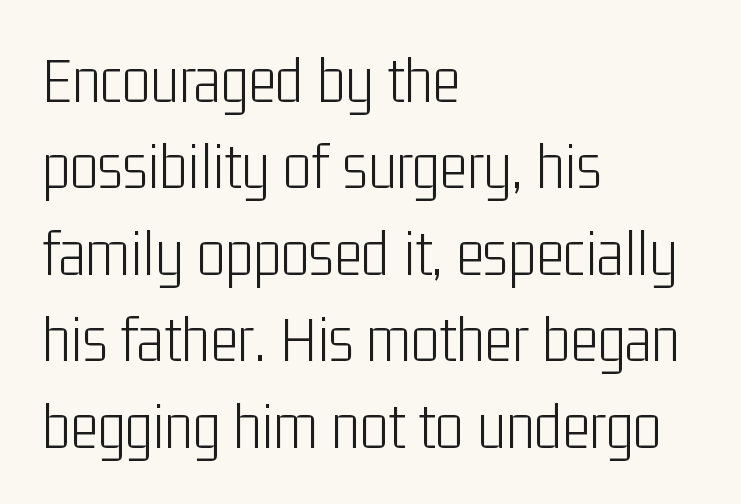
{"serif": "no", "italic": "no", "bold": "no", "weight": "light", "width": "condensed", "stroke_contrast": "low", "x_height": "medium", "monospaced": "no", "underline": "no", "align": "left", "line_spacing": "normal", "line_spacing_ratio": 1.29, "letter_spacing": "normal", "letter_spacing_em": 0.0, "glyph_px": 67}
